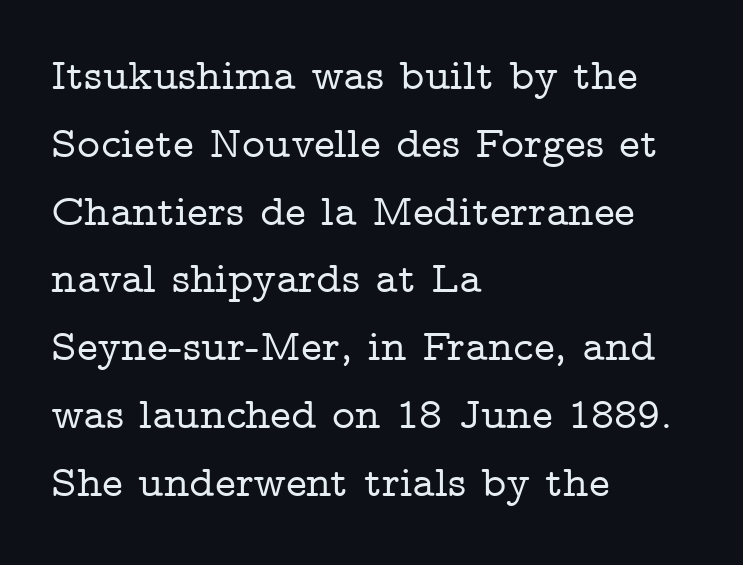
{"serif": "yes", "italic": "no", "width": "wide", "stroke_contrast": "low", "x_height": "medium", "monospaced": "no", "underline": "no", "align": "left", "line_spacing": "normal", "line_spacing_ratio": 1.54, "letter_spacing": "normal", "letter_spacing_em": 0.0, "glyph_px": 44}
